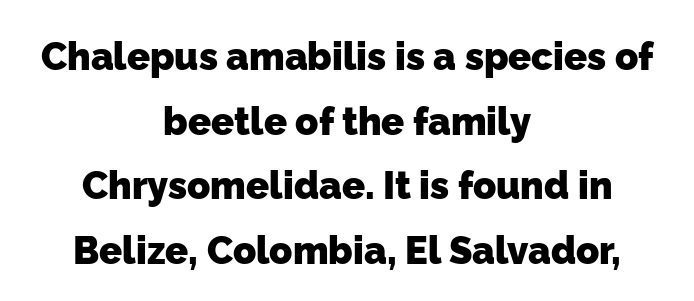
The image shows 38 px heavy sans-serif type; set centered, normal line spacing (1.7x), normal letter spacing, not underlined; low stroke contrast and a medium x-height.
